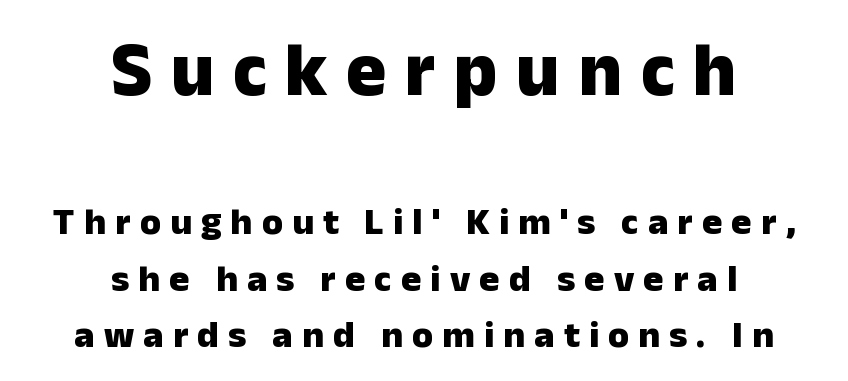
{"serif": "no", "italic": "no", "bold": "yes", "weight": "heavy", "width": "normal", "stroke_contrast": "low", "x_height": "medium", "monospaced": "no", "underline": "no", "align": "center", "line_spacing": "normal", "line_spacing_ratio": 1.48, "letter_spacing": "wide", "letter_spacing_em": 0.24, "larger_block": "first", "size_ratio": 2.0, "glyph_px": 76}
